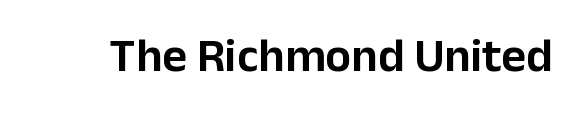
Q: Is the text italic (slanted)? A: No, it is upright.
Q: Is the typeface a serif or a sans-serif typeface? A: Sans-serif.
Q: Is the text underlined? A: No.
Q: Is the spacing between letters normal or unusually wide? A: Normal.
Q: Width (condensed, normal, or wide)? A: Normal.
Q: Stroke contrast? A: Low.
Q: x-height? A: Medium.
Q: Monospaced? A: No.
